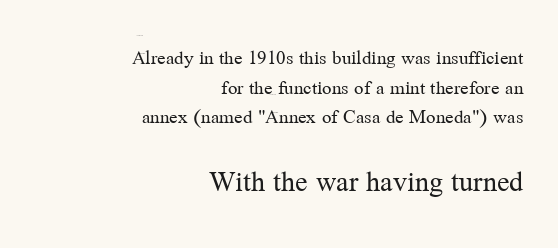
Scale increases going downward across the two blocks. Characters remain perfectly vertical along every line. Note the varied advance widths — an 'i' is clearly narrower than an 'm'. The rendering uses a moderate line-height, typical for paragraphs.
